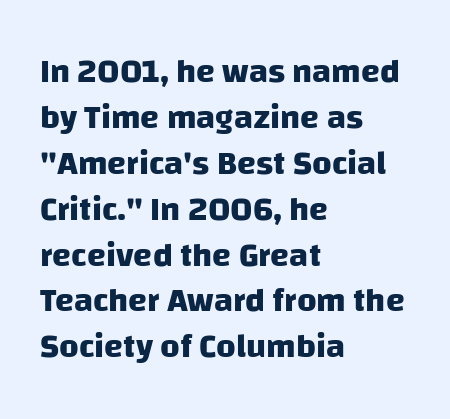
The image shows 34 px heavy sans-serif type; set left-aligned, normal line spacing (1.35x), normal letter spacing, not underlined; low stroke contrast and a large x-height.
